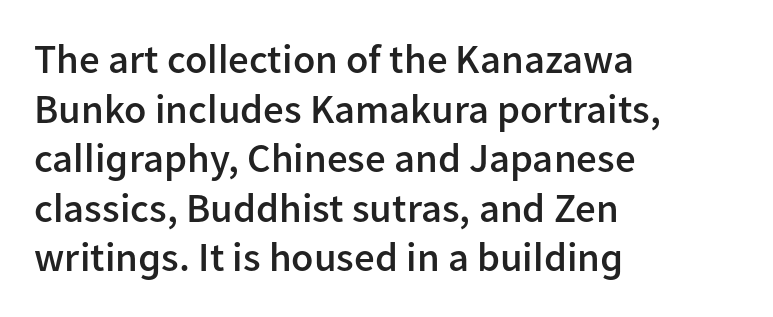
Q: Is the text bold? A: Semi-bold.
Q: Is the text italic (slanted)? A: No, it is upright.
Q: Is the typeface a serif or a sans-serif typeface? A: Sans-serif.
Q: Is the text underlined? A: No.
Q: How is the paragraph aligned? A: Left-aligned.
Q: Is the spacing between letters normal or unusually wide? A: Normal.
Q: Width (condensed, normal, or wide)? A: Normal.
Q: Stroke contrast? A: Low.
Q: x-height? A: Medium.
Q: Monospaced? A: No.
